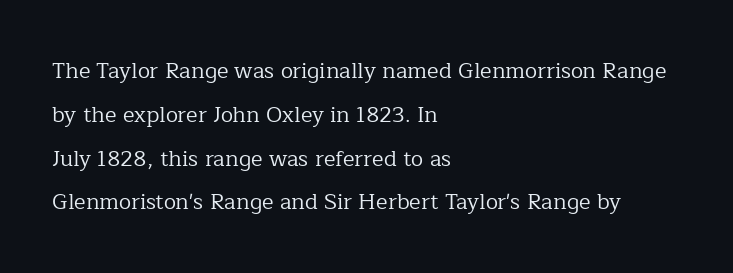
One glance says open: line gaps are wider than usual. These glyphs show unthickened strokes, regular width or finer. Descenders hang freely into open space. Visually the block forms a straight wall on the left and a jagged coastline on the right.
